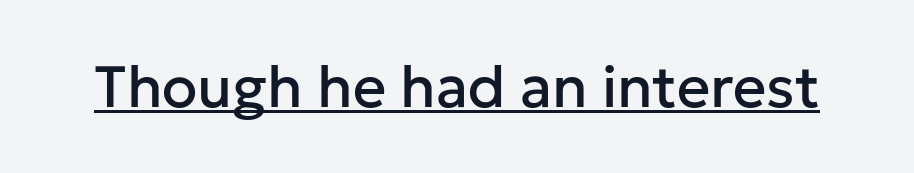
The image shows 58 px sans-serif type, upright; set normal letter spacing, underlined; low stroke contrast and a medium x-height.
